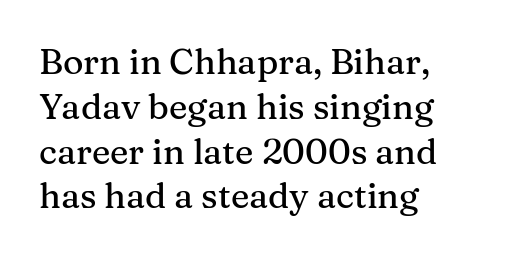
The image shows 35 px serif type, upright; set left-aligned, normal line spacing (1.28x), normal letter spacing, not underlined; medium stroke contrast and a medium x-height.
